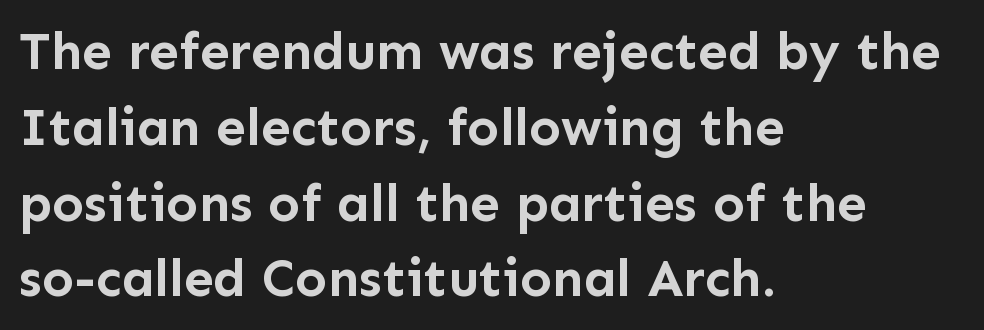
Q: Is the text bold? A: Yes.
Q: Is the text italic (slanted)? A: No, it is upright.
Q: Is the typeface a serif or a sans-serif typeface? A: Sans-serif.
Q: Is the text underlined? A: No.
Q: How is the paragraph aligned? A: Left-aligned.
Q: Is the spacing between letters normal or unusually wide? A: Normal.
Q: Is the spacing between lines tight, normal or loose? A: Normal.
Q: Width (condensed, normal, or wide)? A: Normal.
Q: Stroke contrast? A: Low.
Q: x-height? A: Medium.
Q: Monospaced? A: No.
